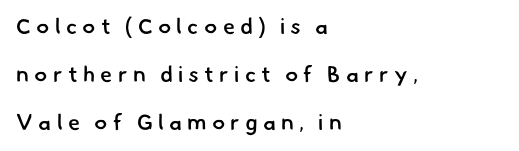
Q: Is the text bold? A: Semi-bold.
Q: Is the text underlined? A: No.
Q: How is the paragraph aligned? A: Left-aligned.
Q: Is the spacing between letters normal or unusually wide? A: Unusually wide.
Q: Is the spacing between lines tight, normal or loose? A: Loose.
